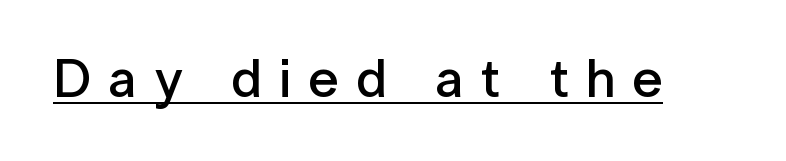
Q: Is the text bold? A: Semi-bold.
Q: Is the text italic (slanted)? A: No, it is upright.
Q: Is the typeface a serif or a sans-serif typeface? A: Sans-serif.
Q: Is the text underlined? A: Yes.
Q: Is the spacing between letters normal or unusually wide? A: Unusually wide.
Q: Width (condensed, normal, or wide)? A: Normal.
Q: Stroke contrast? A: Low.
Q: x-height? A: Medium.
Q: Monospaced? A: No.
